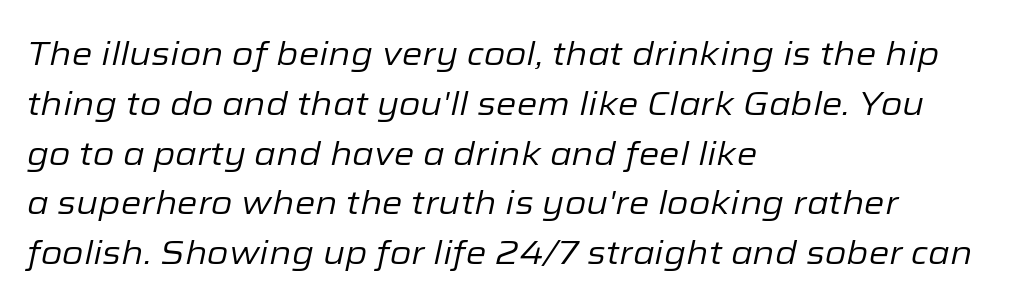
The image shows 33 px regular-weight type, italic (leaning right); set left-aligned, normal line spacing (1.51x), normal letter spacing, not underlined; low stroke contrast and a medium x-height.
